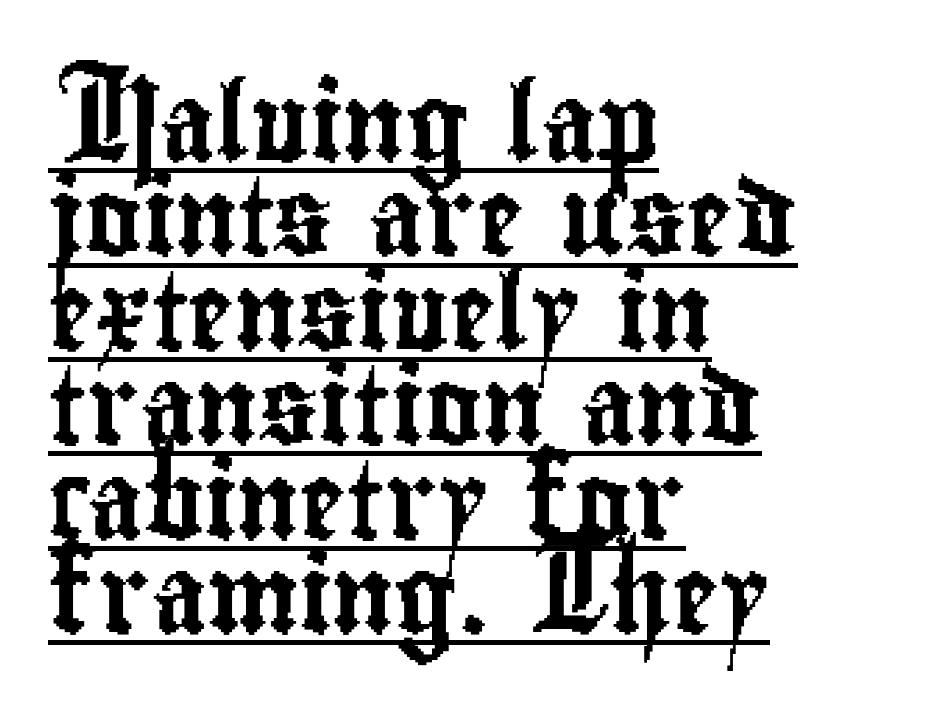
Q: Is the text italic (slanted)? A: No, it is upright.
Q: Is the typeface a serif or a sans-serif typeface? A: Sans-serif.
Q: Is the text underlined? A: Yes.
Q: How is the paragraph aligned? A: Left-aligned.
Q: Is the spacing between letters normal or unusually wide? A: Normal.
Q: Width (condensed, normal, or wide)? A: Condensed.
Q: Stroke contrast? A: Low.
Q: x-height? A: Small.
Q: Monospaced? A: No.
